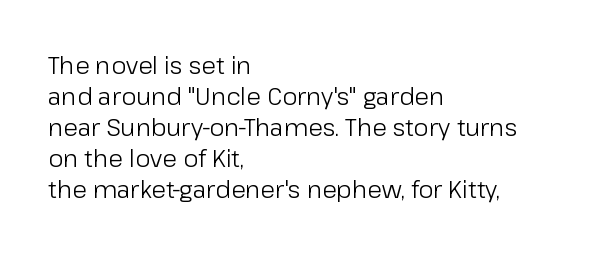
These lines keep a tight, regular rhythm from letter to letter. Notice how descenders clear the ascenders below comfortably — that's standard leading. These lines were composed using upright roman letters. One-word summary of the alignment: left. Nobody drew a line under any word here. The typesetting does not lean heavy: it is not bold.
